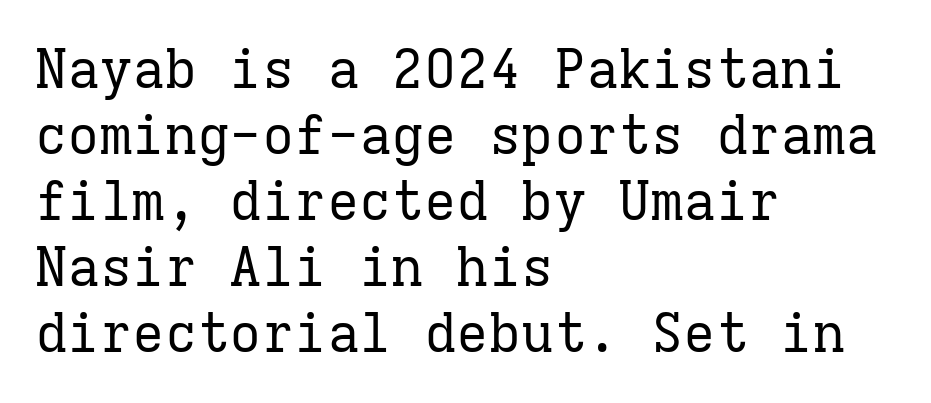
The image shows 54 px regular-weight serif type, upright, monospaced; set left-aligned, line spacing 1.22x, normal letter spacing, not underlined; low stroke contrast and a medium x-height.
